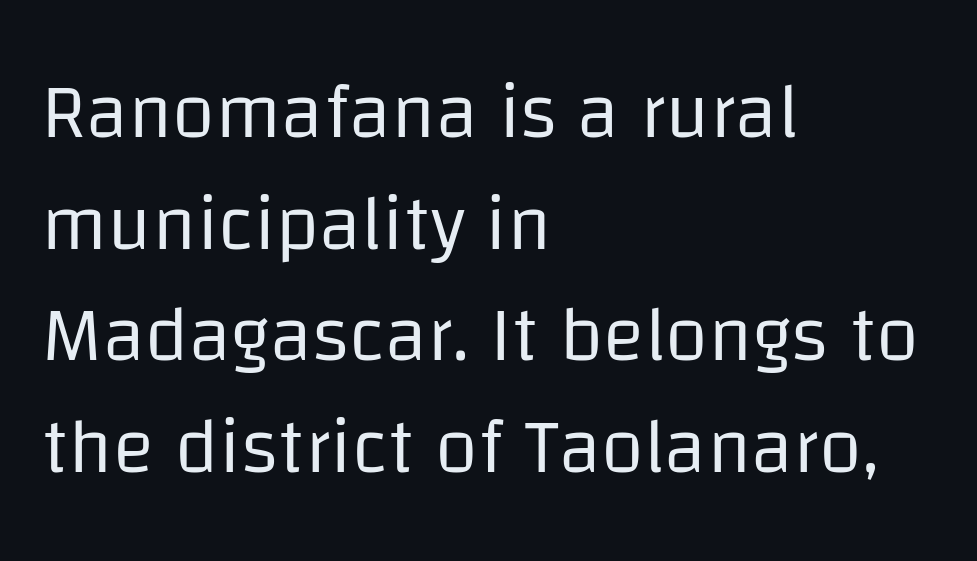
Q: Is the text bold? A: No.
Q: Is the text italic (slanted)? A: No, it is upright.
Q: Is the typeface a serif or a sans-serif typeface? A: Sans-serif.
Q: Is the text underlined? A: No.
Q: How is the paragraph aligned? A: Left-aligned.
Q: Is the spacing between letters normal or unusually wide? A: Normal.
Q: Is the spacing between lines tight, normal or loose? A: Normal.
Q: Width (condensed, normal, or wide)? A: Normal.
Q: Stroke contrast? A: Low.
Q: x-height? A: Large.
Q: Monospaced? A: No.
